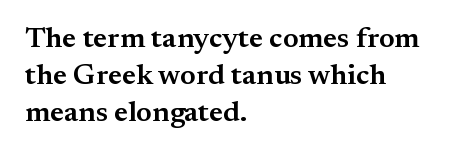
The image shows 29 px semibold serif type, upright; set left-aligned, normal line spacing (1.28x), normal letter spacing, not underlined; medium stroke contrast and a small x-height.
